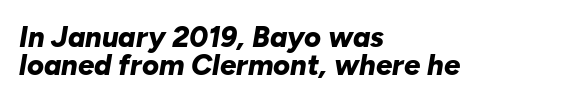
Leading: reduced. How heavy is the stroke? Heavy — this is a bold. The rendering anchors every line to the left-hand side. The foot of each line stays bare and open.
